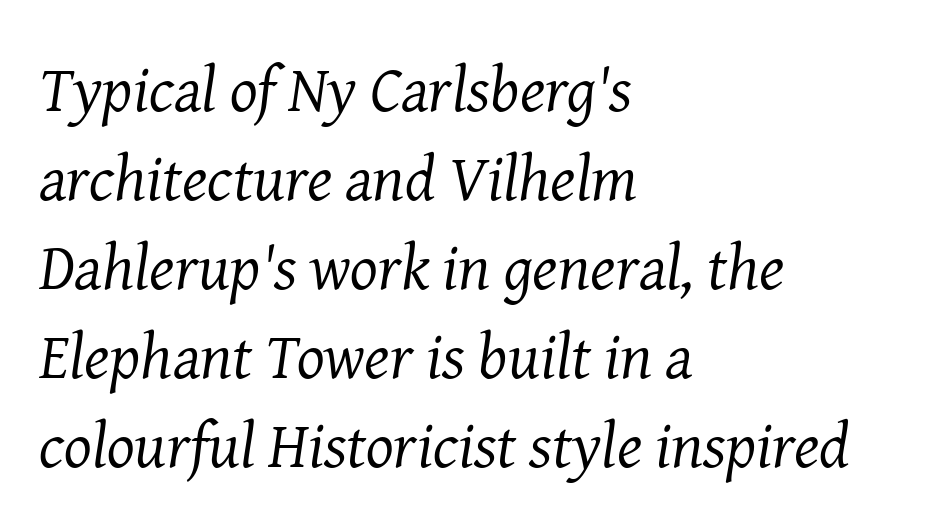
Q: Is the text bold? A: No.
Q: Is the text italic (slanted)? A: Yes, it leans right by about 8 degrees.
Q: Is the typeface a serif or a sans-serif typeface? A: Serif.
Q: Is the text underlined? A: No.
Q: How is the paragraph aligned? A: Left-aligned.
Q: Is the spacing between letters normal or unusually wide? A: Normal.
Q: Is the spacing between lines tight, normal or loose? A: Normal.
Q: Width (condensed, normal, or wide)? A: Normal.
Q: Stroke contrast? A: Medium.
Q: x-height? A: Medium.
Q: Monospaced? A: No.
